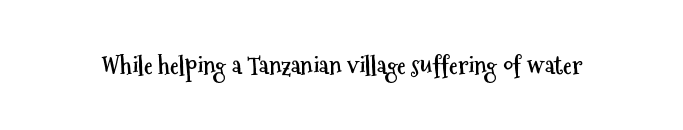
The image shows 25 px bold type, upright; set normal letter spacing, not underlined.
